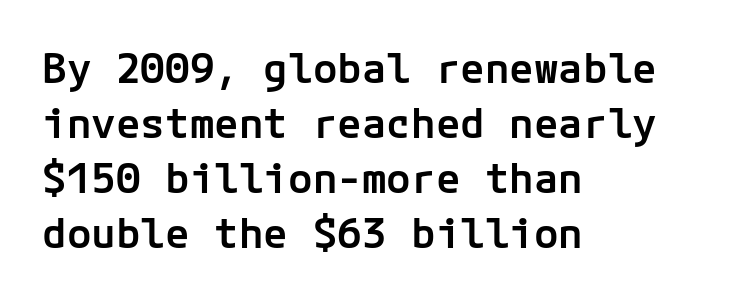
The image shows 41 px semibold sans-serif type, upright; set left-aligned, normal line spacing (1.34x), normal letter spacing, not underlined; low stroke contrast and a medium x-height.
